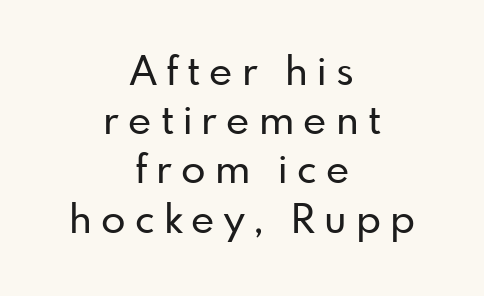
{"serif": "no", "italic": "no", "width": "normal", "stroke_contrast": "low", "x_height": "small", "monospaced": "no", "underline": "no", "align": "center", "line_spacing_ratio": 1.23, "letter_spacing": "wide", "letter_spacing_em": 0.23, "glyph_px": 40}
